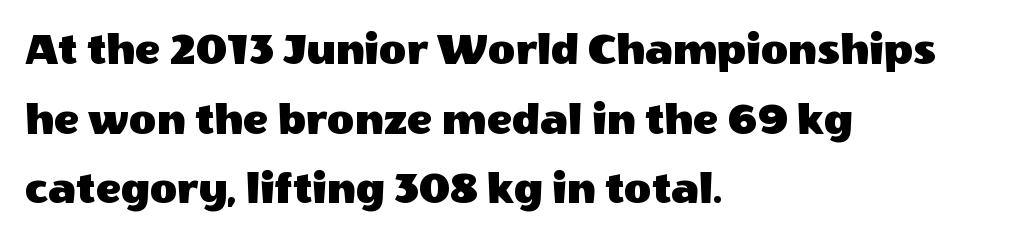
{"serif": "no", "italic": "no", "width": "normal", "x_height": "large", "monospaced": "no", "underline": "no", "align": "left", "line_spacing": "normal", "line_spacing_ratio": 1.48, "letter_spacing": "normal", "letter_spacing_em": 0.0, "glyph_px": 47}
